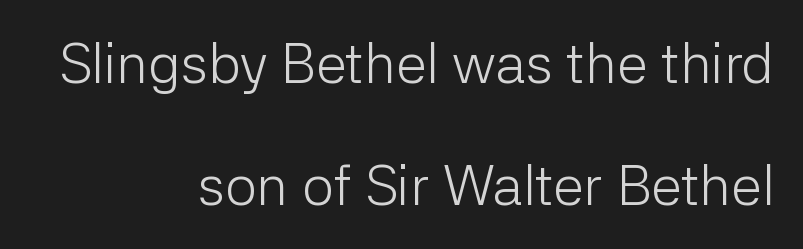
The image shows 56 px light sans-serif type, upright; set right-aligned, loose line spacing (2.18x), normal letter spacing, not underlined; low stroke contrast and a medium x-height.
